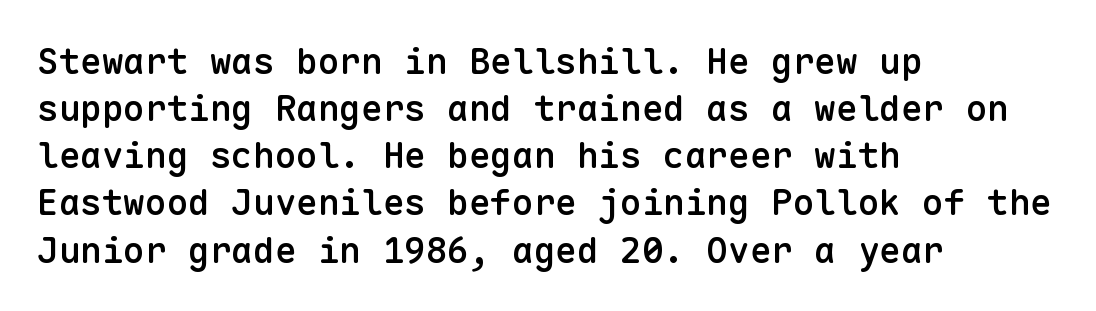
Q: Is the text bold? A: Semi-bold.
Q: Is the text italic (slanted)? A: No, it is upright.
Q: Is the typeface a serif or a sans-serif typeface? A: Sans-serif.
Q: Is the text underlined? A: No.
Q: How is the paragraph aligned? A: Left-aligned.
Q: Is the spacing between letters normal or unusually wide? A: Normal.
Q: Is the spacing between lines tight, normal or loose? A: Normal.
Q: Width (condensed, normal, or wide)? A: Normal.
Q: Stroke contrast? A: Low.
Q: x-height? A: Medium.
Q: Monospaced? A: Yes.
